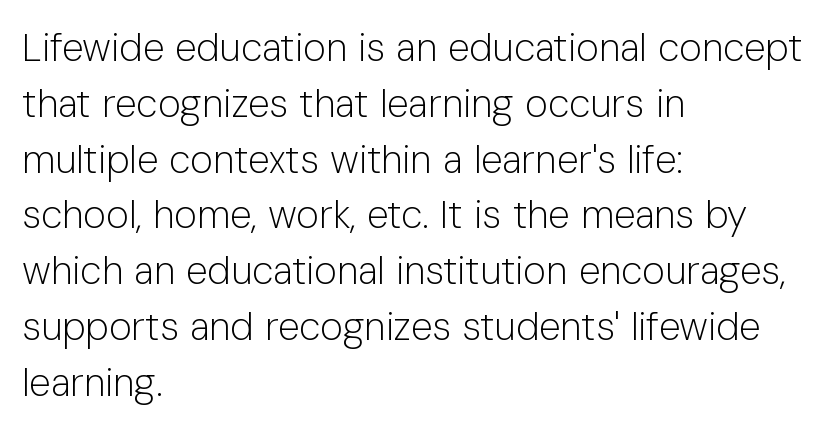
The image shows 39 px light sans-serif type, upright; set left-aligned, normal line spacing (1.43x), normal letter spacing, not underlined; low stroke contrast and a medium x-height.
